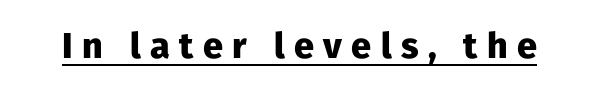
{"serif": "no", "italic": "no", "bold": "yes", "weight": "heavy", "width": "normal", "stroke_contrast": "low", "x_height": "medium", "monospaced": "no", "underline": "yes", "letter_spacing": "wide", "letter_spacing_em": 0.26, "glyph_px": 36}
